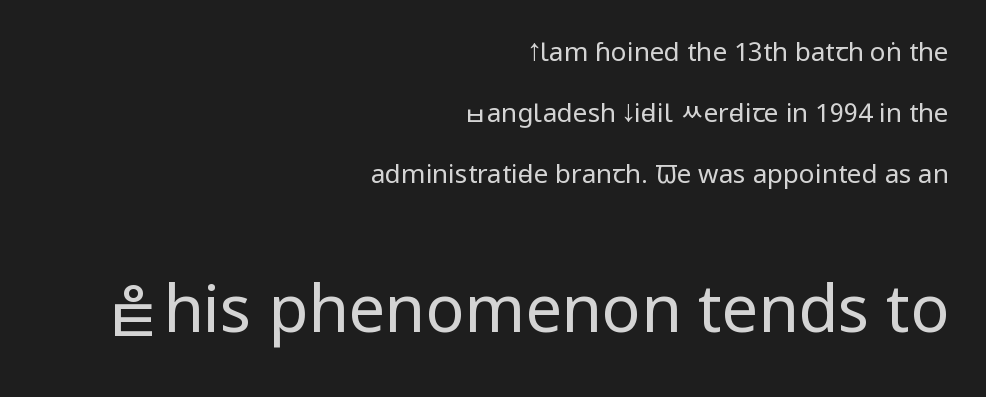
Q: Is the text bold? A: No.
Q: Is the text italic (slanted)? A: No, it is upright.
Q: Is the typeface a serif or a sans-serif typeface? A: Sans-serif.
Q: Is the text underlined? A: No.
Q: How is the paragraph aligned? A: Right-aligned.
Q: Is the spacing between letters normal or unusually wide? A: Normal.
Q: Is the spacing between lines tight, normal or loose? A: Loose.
Q: Which block of text is set in a larger size, the first (top) or the second (bottom)? A: The second (bottom) one.
Q: Width (condensed, normal, or wide)? A: Condensed.
Q: Stroke contrast? A: Low.
Q: x-height? A: Large.
Q: Monospaced? A: No.
